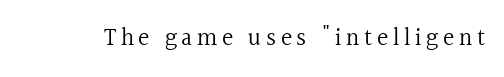
Q: Is the text bold? A: No.
Q: Is the text italic (slanted)? A: No, it is upright.
Q: Is the text underlined? A: No.
